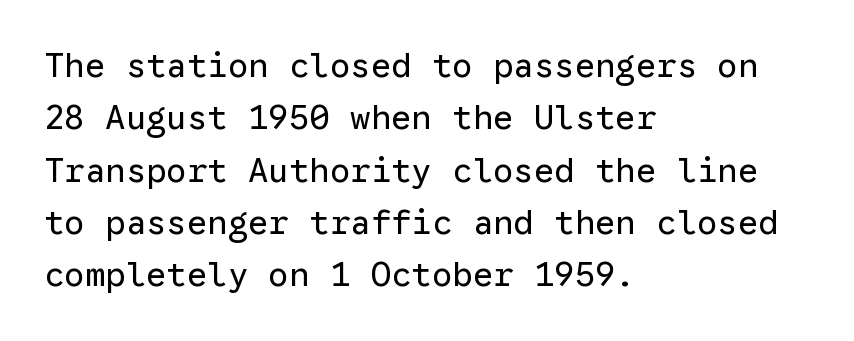
The image shows 34 px regular-weight sans-serif type, upright, monospaced; set left-aligned, normal line spacing (1.54x), normal letter spacing, not underlined; low stroke contrast and a medium x-height.
